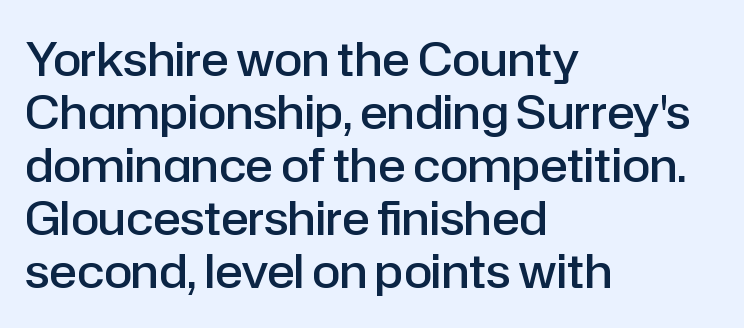
{"serif": "no", "italic": "no", "bold": "semi", "weight": "semibold", "width": "normal", "stroke_contrast": "low", "x_height": "medium", "monospaced": "no", "underline": "no", "align": "left", "line_spacing": "tight", "line_spacing_ratio": 1.15, "letter_spacing": "normal", "letter_spacing_em": 0.0, "glyph_px": 46}
